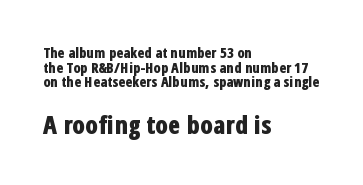
{"italic": "no", "bold": "yes", "underline": "no", "align": "left", "line_spacing": "tight", "line_spacing_ratio": 1.04, "letter_spacing": "normal", "letter_spacing_em": 0.0, "larger_block": "second", "size_ratio": 1.79, "glyph_px": 25}
